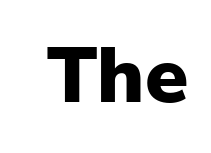
A sans-serif font was chosen for this passage. This rendering leaves character spacing at its baseline value. The lettering stays uniformly vertical, giving the passage a roman look. Is this a fixed-width face? No — the glyphs have proportional, varying widths. Check under the words: just untouched page. Summary of weight: heavy, a full bold.
